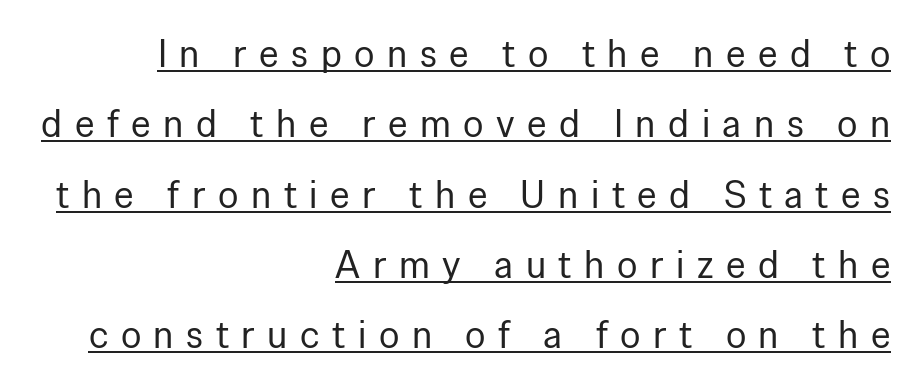
{"serif": "no", "italic": "no", "bold": "no", "weight": "regular", "width": "normal", "stroke_contrast": "low", "x_height": "medium", "monospaced": "no", "underline": "yes", "align": "right", "line_spacing_ratio": 1.85, "letter_spacing": "wide", "letter_spacing_em": 0.33, "glyph_px": 38}
